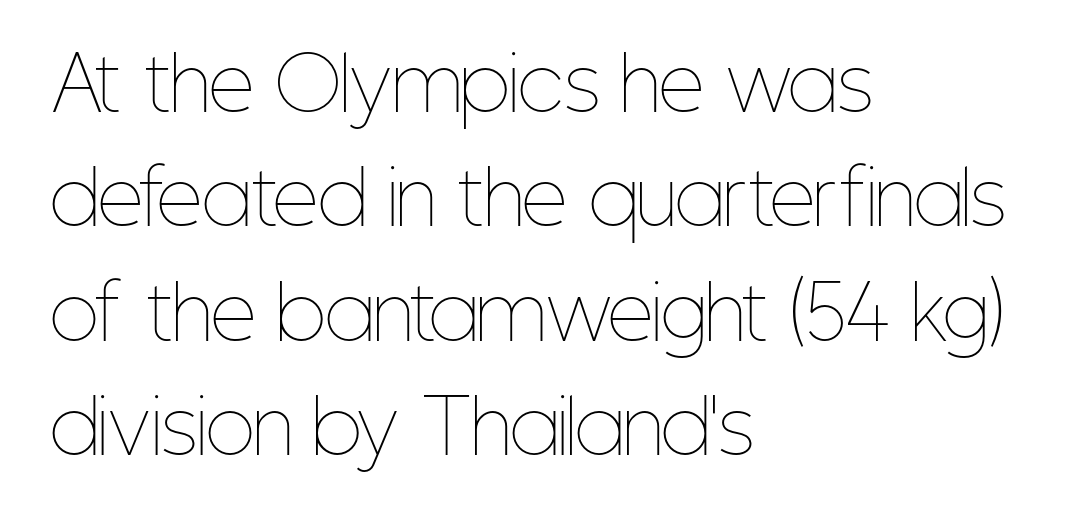
Weight: in the light-to-regular range. Posture: upright roman. These lines stack with their left ends in a neat column. The specimen omits any rule beneath the text block's lines. The passage shown has conventional tracking throughout. Proportional: the letters do not fall into vertical columns.
